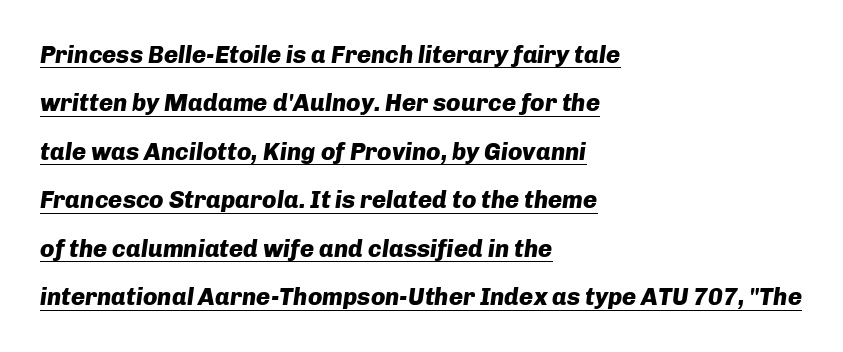
These lines are set flush left with a ragged right edge. Decoration check: the copy is underlined. Standard letterfit; no display-style spreading of the glyphs. Does the leading feel generous? Absolutely, it's lavish.
